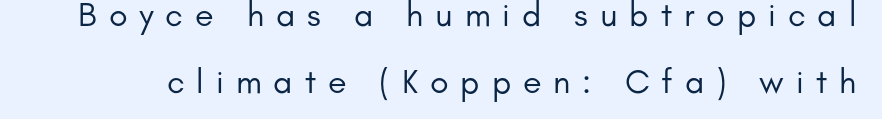
Q: Is the text bold? A: No.
Q: Is the text italic (slanted)? A: No, it is upright.
Q: Is the typeface a serif or a sans-serif typeface? A: Sans-serif.
Q: Is the text underlined? A: No.
Q: Is the spacing between letters normal or unusually wide? A: Unusually wide.
Q: Is the spacing between lines tight, normal or loose? A: Loose.
Q: Width (condensed, normal, or wide)? A: Normal.
Q: Stroke contrast? A: Low.
Q: x-height? A: Small.
Q: Monospaced? A: No.
